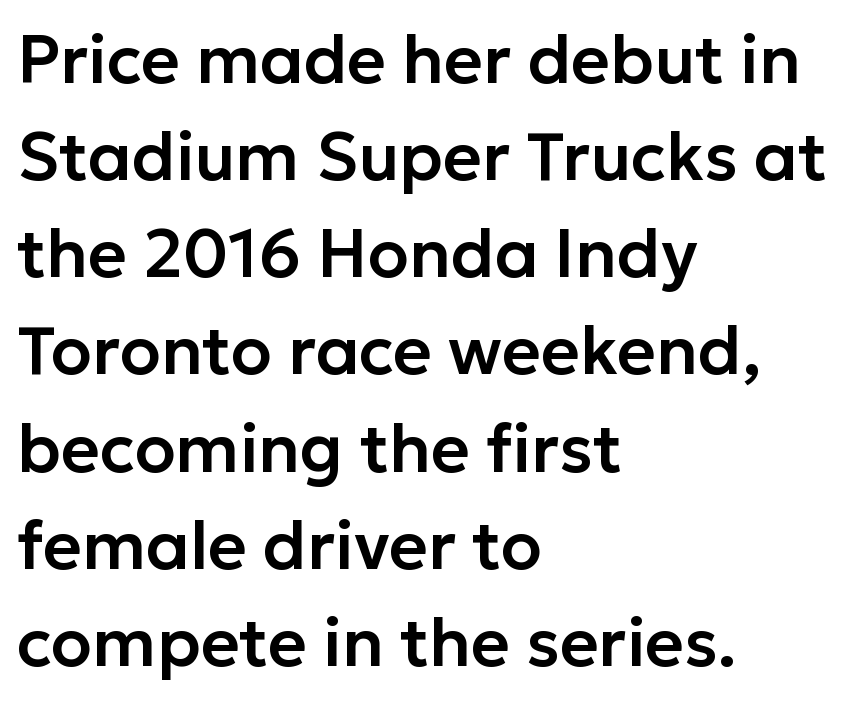
Italic? Not at all — the glyphs are vertical. The gaps between neighbouring characters are ordinary and unremarkable. A student would call this left alignment; a typographer would say flush left, rag right. Spacing verdict: proportional, widths tailored to each character. Descenders hang freely into open space. The passage shown is typeset with a sans-serif family.
